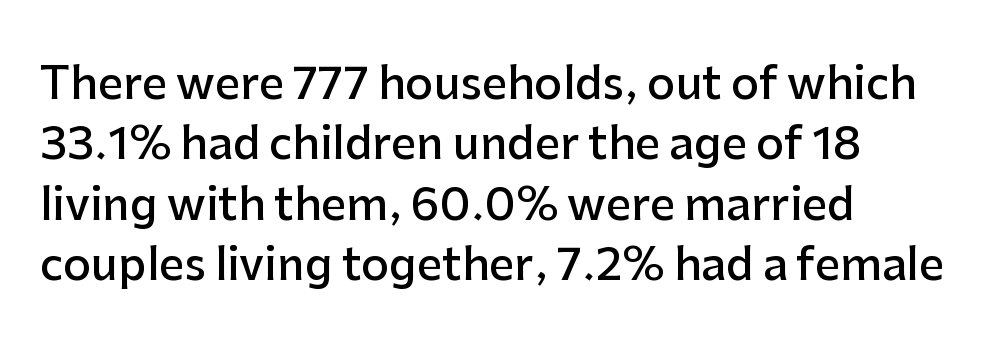
Q: Is the text bold? A: Semi-bold.
Q: Is the text italic (slanted)? A: No, it is upright.
Q: Is the typeface a serif or a sans-serif typeface? A: Sans-serif.
Q: Is the text underlined? A: No.
Q: How is the paragraph aligned? A: Left-aligned.
Q: Is the spacing between letters normal or unusually wide? A: Normal.
Q: Is the spacing between lines tight, normal or loose? A: Normal.
Q: Width (condensed, normal, or wide)? A: Normal.
Q: Stroke contrast? A: Low.
Q: x-height? A: Medium.
Q: Monospaced? A: No.
